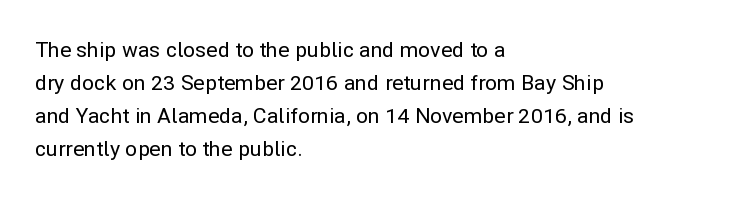
Do the letters lean? They stand straight. You could call the tracking neutral — neither tight nor loose. The passage shown is not underscored anywhere. The ragged edge is on the right, which tells us the setting is flush left. Students, observe: this is what conventionally led text looks like.
